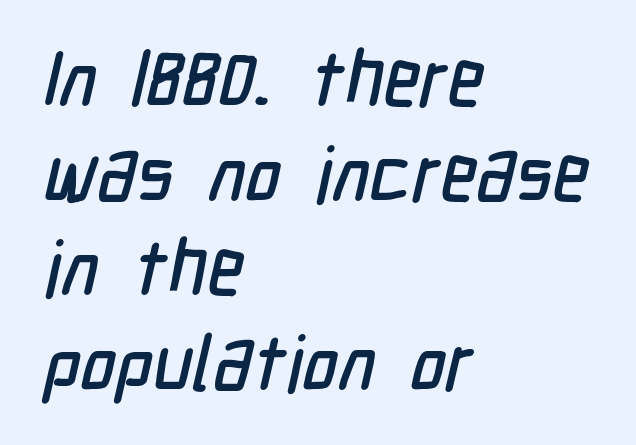
{"serif": "no", "width": "condensed", "stroke_contrast": "low", "x_height": "medium", "monospaced": "no", "underline": "no", "align": "left", "line_spacing_ratio": 1.23, "letter_spacing": "normal", "letter_spacing_em": 0.0, "glyph_px": 77}
